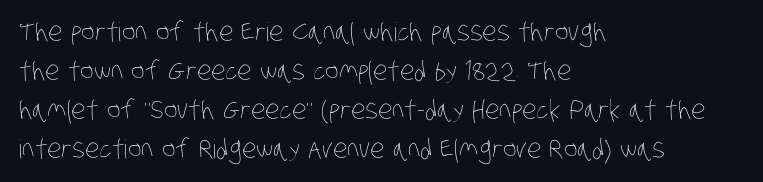
{"bold": "no", "underline": "no", "align": "left", "line_spacing": "normal", "line_spacing_ratio": 1.5, "letter_spacing": "normal", "letter_spacing_em": 0.0, "glyph_px": 26}
